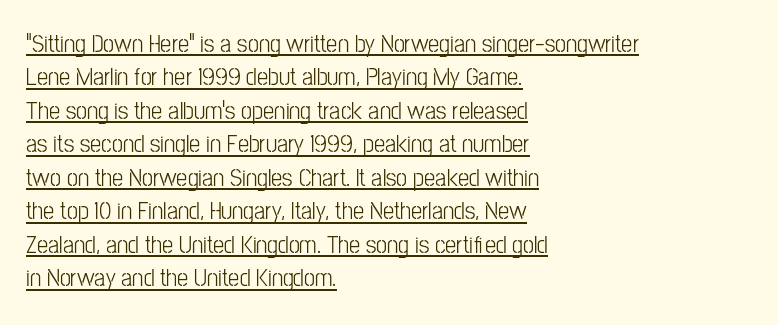
The image shows 25 px text type, upright; set left-aligned, normal line spacing (1.34x), normal letter spacing, underlined.
